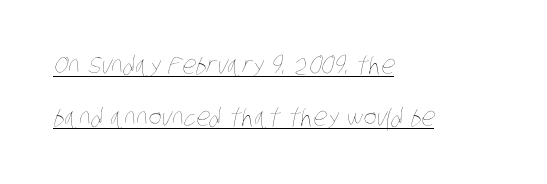
The image shows 25 px text type; set left-aligned, loose line spacing (2.09x), normal letter spacing, underlined.
